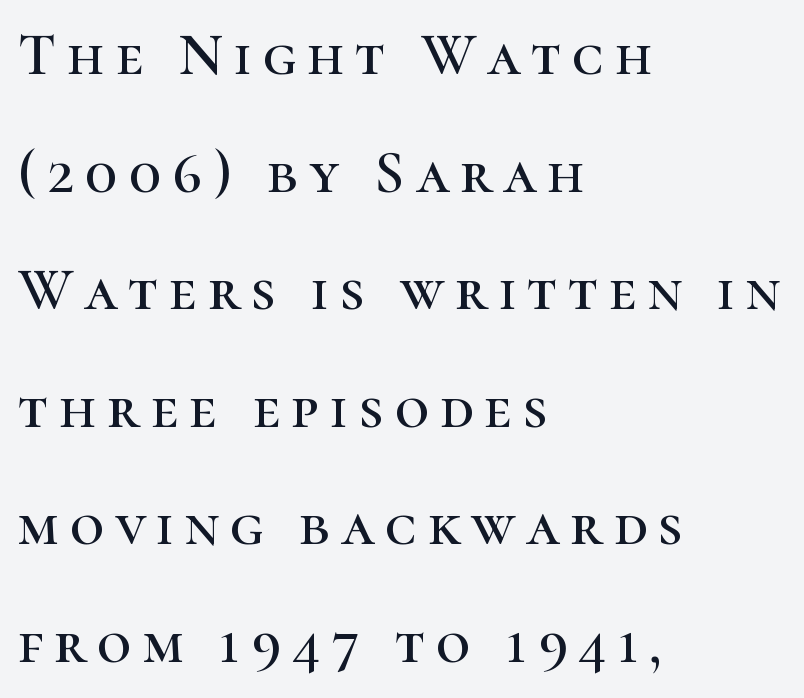
Proportional: the letters do not fall into vertical columns. The passage shown is typeset with a serif family. This rendering uses left alignment, leaving the right contour irregular. You can tell it's not italic because the verticals are truly vertical.
